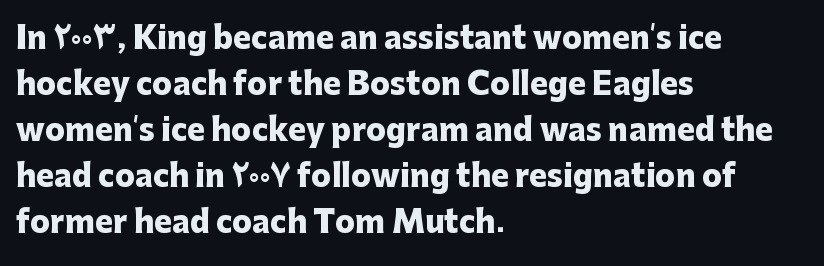
Q: Is the text bold? A: Yes.
Q: Is the text italic (slanted)? A: No, it is upright.
Q: Is the typeface a serif or a sans-serif typeface? A: Sans-serif.
Q: Is the text underlined? A: No.
Q: How is the paragraph aligned? A: Left-aligned.
Q: Is the spacing between letters normal or unusually wide? A: Normal.
Q: Is the spacing between lines tight, normal or loose? A: Normal.
Q: Width (condensed, normal, or wide)? A: Normal.
Q: Stroke contrast? A: Low.
Q: x-height? A: Medium.
Q: Monospaced? A: No.
